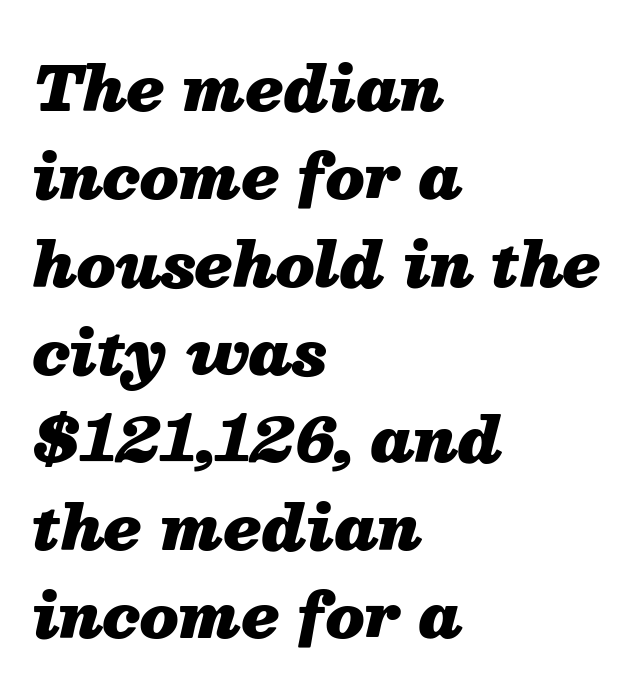
{"italic": "yes", "lean": "right", "slant_degrees": 13, "bold": "yes", "weight": "heavy", "width": "normal", "stroke_contrast": "medium", "x_height": "medium", "monospaced": "no", "underline": "no", "align": "left", "line_spacing": "normal", "line_spacing_ratio": 1.44, "letter_spacing": "normal", "letter_spacing_em": 0.0, "glyph_px": 61}
